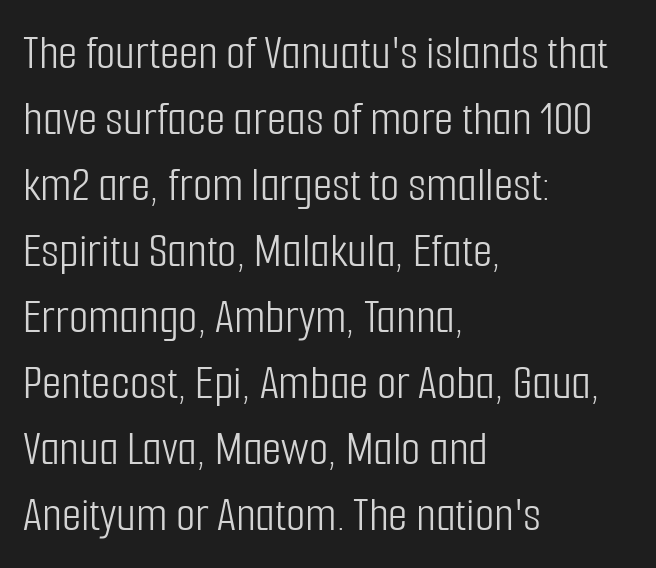
{"serif": "no", "italic": "no", "bold": "no", "weight": "light", "width": "condensed", "stroke_contrast": "low", "x_height": "medium", "monospaced": "no", "underline": "no", "align": "left", "line_spacing": "normal", "line_spacing_ratio": 1.32, "letter_spacing": "normal", "letter_spacing_em": 0.0, "glyph_px": 50}
